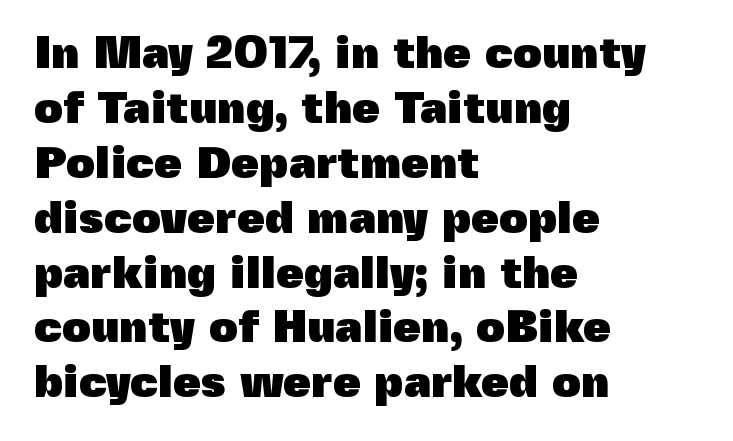
The passage is arranged the way most books set body copy — flush left. The letters advance in unequal steps, a hallmark of proportional type. The zone under the glyphs is completely vacant. The passage shown is emphatically bold. The gaps between neighbouring characters are ordinary and unremarkable. Letterform terminals end flat and unadorned throughout the passage.
